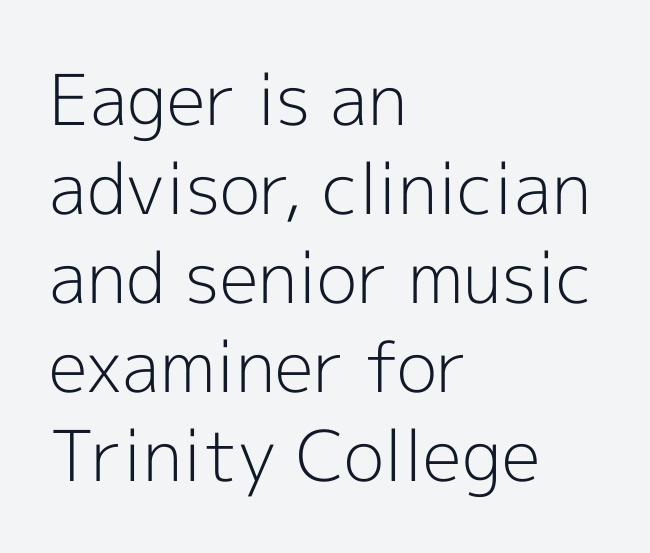
{"serif": "no", "italic": "no", "bold": "no", "weight": "light", "width": "normal", "x_height": "medium", "monospaced": "no", "underline": "no", "align": "left", "line_spacing": "normal", "line_spacing_ratio": 1.27, "letter_spacing": "normal", "letter_spacing_em": 0.0, "glyph_px": 70}
